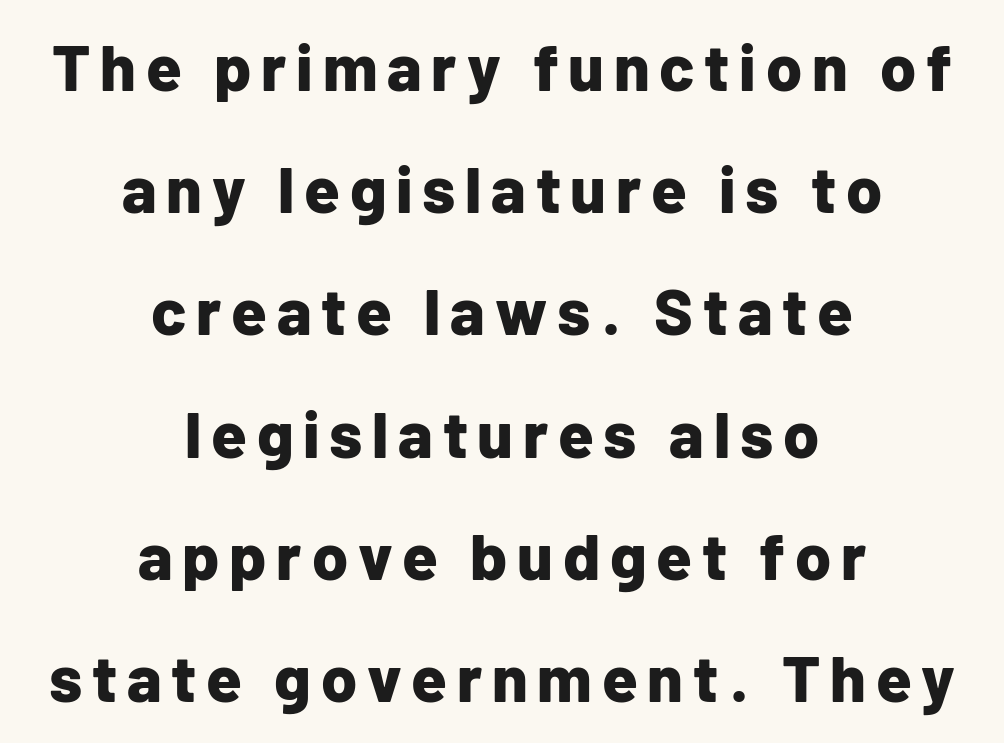
{"serif": "no", "italic": "no", "bold": "yes", "weight": "bold", "width": "normal", "stroke_contrast": "low", "x_height": "medium", "monospaced": "no", "underline": "no", "align": "center", "line_spacing_ratio": 1.88, "glyph_px": 65}
